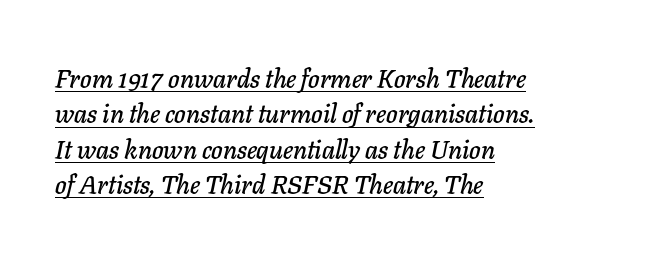
The image shows 26 px text type, italic (leaning right); set left-aligned, normal line spacing (1.36x), normal letter spacing, underlined.
